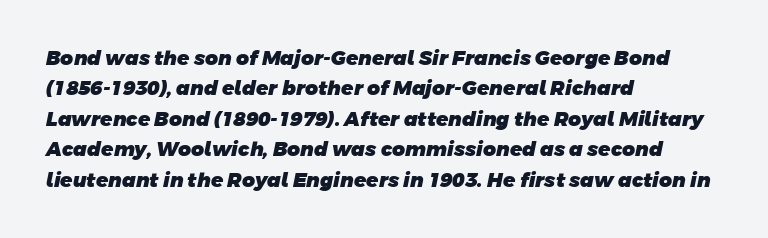
{"bold": "yes", "underline": "no", "align": "left", "line_spacing": "normal", "line_spacing_ratio": 1.52, "letter_spacing": "normal", "letter_spacing_em": 0.0, "glyph_px": 20}
